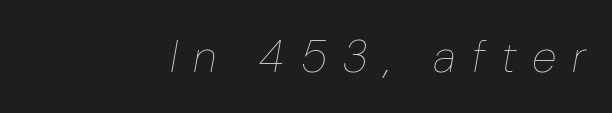
Letters have the restrained weight of plain body copy at most. Do the characters align in a grid? No, the font is proportional. These lines were composed using italics. The area under the type is left untouched. This sample is right-justified, so line beginnings fall wherever the words allow. Each word looks stretched out because of the extra space between its letters.
